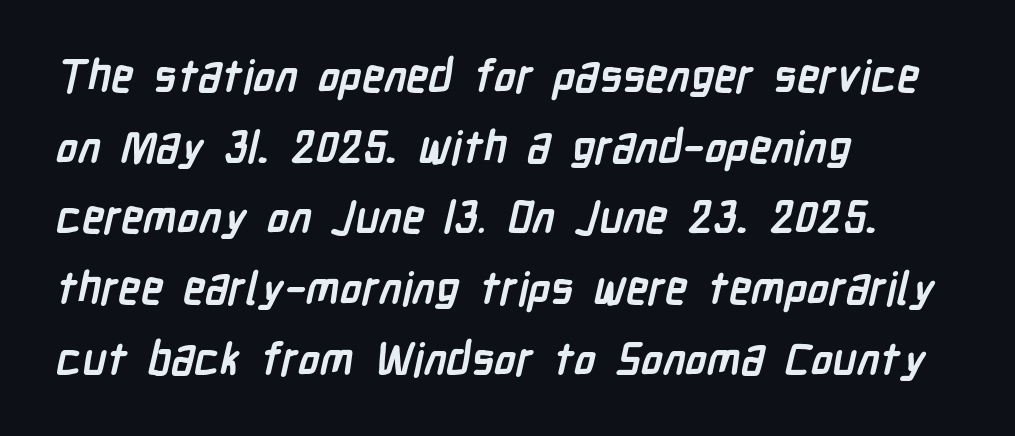
The image shows 45 px semibold, condensed sans-serif type; set left-aligned, normal line spacing (1.57x), normal letter spacing, not underlined; low stroke contrast and a medium x-height.
